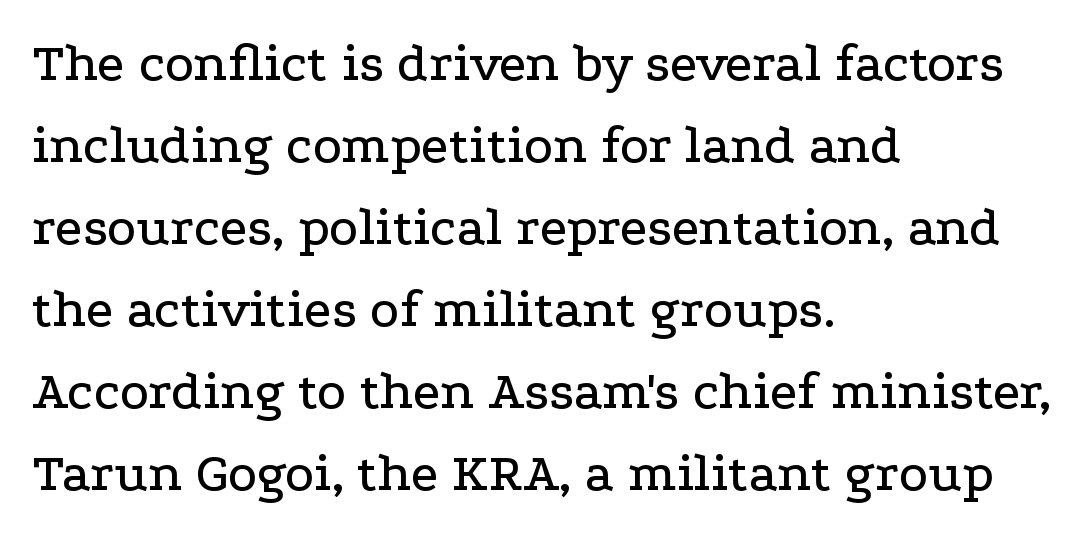
The image shows 55 px wide serif type, upright; set left-aligned, normal line spacing (1.49x), normal letter spacing, not underlined; low stroke contrast and a medium x-height.
